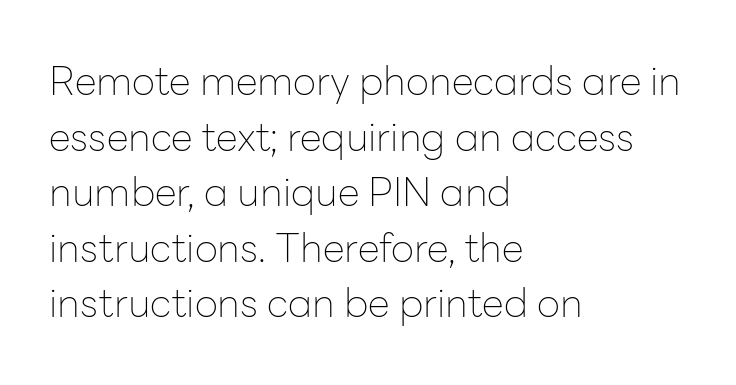
The image shows 40 px thin sans-serif type, upright; set left-aligned, normal line spacing (1.39x), normal letter spacing, not underlined; low stroke contrast and a medium x-height.
